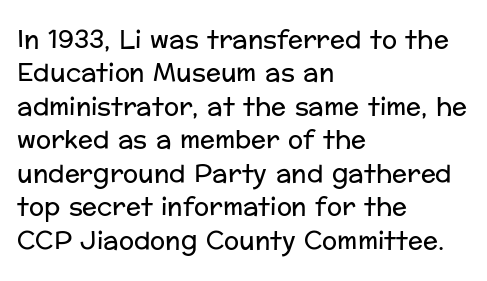
Q: Is the text bold? A: No.
Q: Is the text italic (slanted)? A: No, it is upright.
Q: Is the text underlined? A: No.
Q: How is the paragraph aligned? A: Left-aligned.
Q: Is the spacing between letters normal or unusually wide? A: Normal.
Q: Is the spacing between lines tight, normal or loose? A: Normal.
